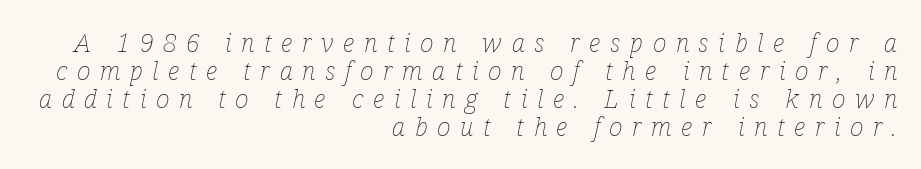
{"italic": "yes", "lean": "right", "slant_degrees": 12, "bold": "no", "underline": "no", "align": "right", "line_spacing": "tight", "line_spacing_ratio": 1.08, "letter_spacing": "wide", "letter_spacing_em": 0.37, "glyph_px": 26}
